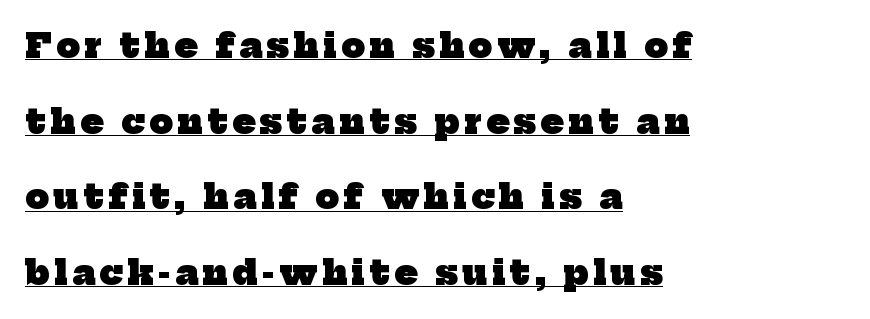
{"serif": "yes", "bold": "yes", "weight": "heavy", "width": "normal", "stroke_contrast": "low", "x_height": "medium", "monospaced": "no", "underline": "yes", "align": "left", "line_spacing": "loose", "line_spacing_ratio": 2.29, "glyph_px": 33}
